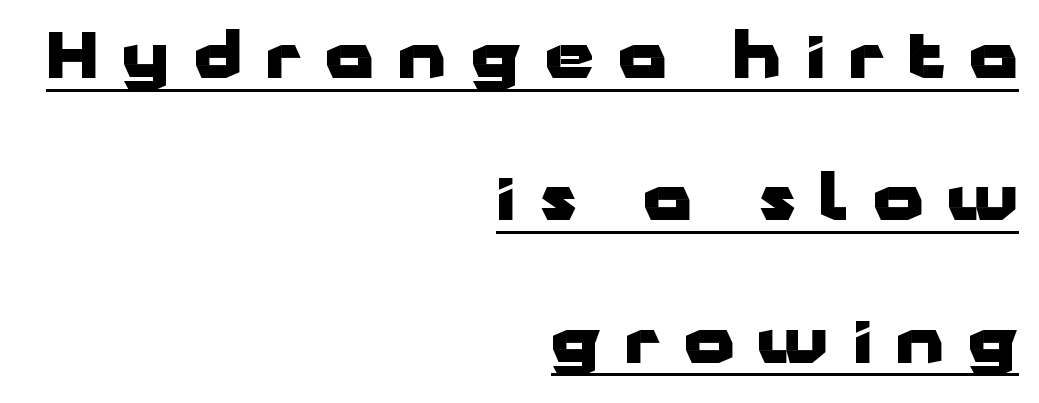
The image shows 63 px heavy, wide sans-serif type, upright; set right-aligned, loose line spacing (2.26x), unusually wide letter spacing (+0.38 em), underlined; low stroke contrast and a medium x-height.
